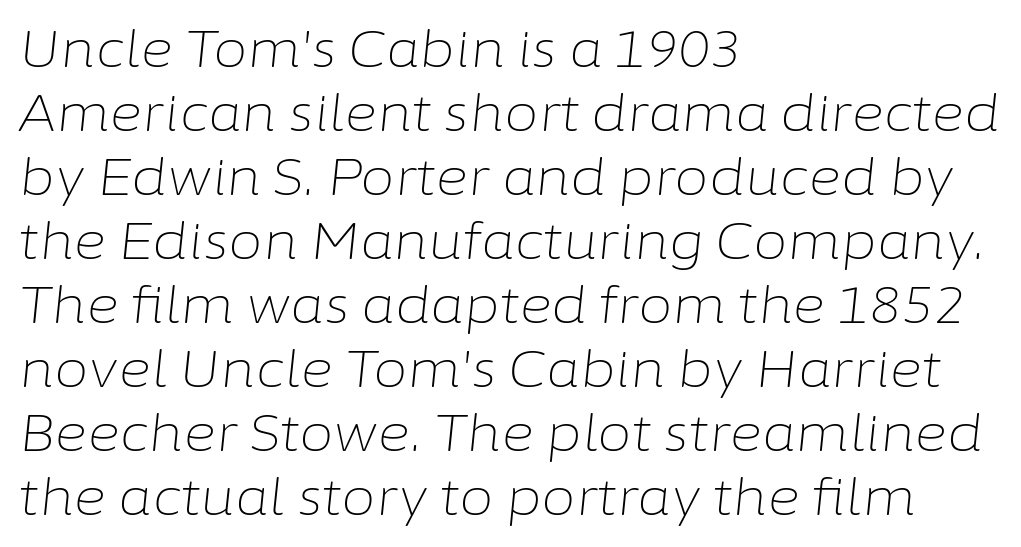
Q: Is the text bold? A: No.
Q: Is the text italic (slanted)? A: Yes, it leans right by about 6 degrees.
Q: Is the text underlined? A: No.
Q: How is the paragraph aligned? A: Left-aligned.
Q: Is the spacing between letters normal or unusually wide? A: Normal.
Q: Is the spacing between lines tight, normal or loose? A: Normal.
Q: Width (condensed, normal, or wide)? A: Normal.
Q: Stroke contrast? A: Low.
Q: x-height? A: Medium.
Q: Monospaced? A: No.
